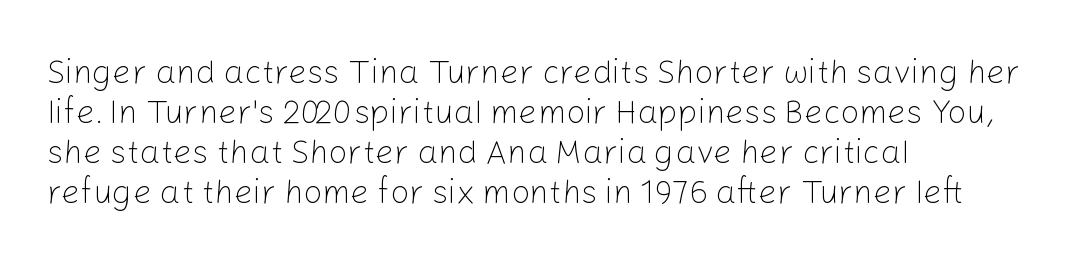
Stroke thickness stays within the range of a standard reading face or lighter. Lines of text with bare space underneath. The setting favours the left margin, as ordinary paragraphs usually do. Notice how the stems are strictly vertical — no italics here.
